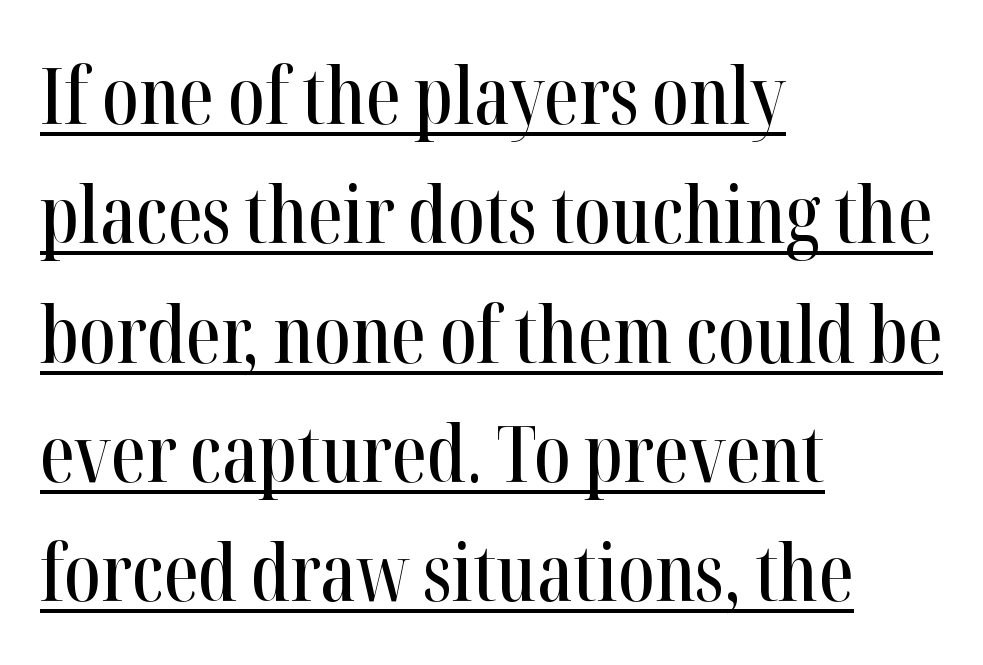
{"serif": "yes", "italic": "no", "width": "condensed", "stroke_contrast": "high", "x_height": "medium", "monospaced": "no", "underline": "yes", "align": "left", "line_spacing": "normal", "line_spacing_ratio": 1.53, "letter_spacing": "normal", "letter_spacing_em": 0.0, "glyph_px": 78}
